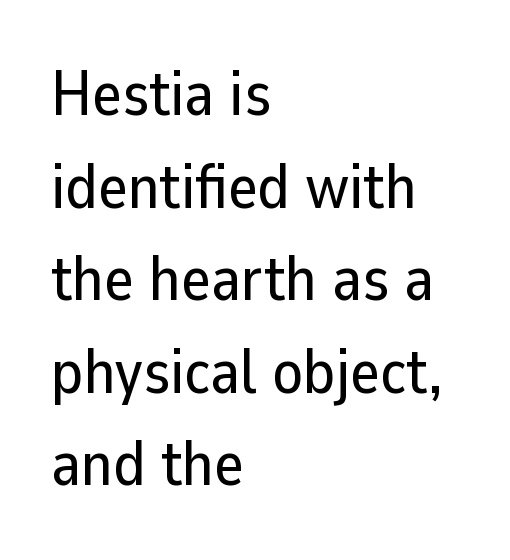
{"serif": "no", "italic": "no", "width": "normal", "stroke_contrast": "low", "x_height": "medium", "monospaced": "no", "underline": "no", "align": "left", "line_spacing": "normal", "line_spacing_ratio": 1.47, "letter_spacing": "normal", "letter_spacing_em": 0.0, "glyph_px": 63}
